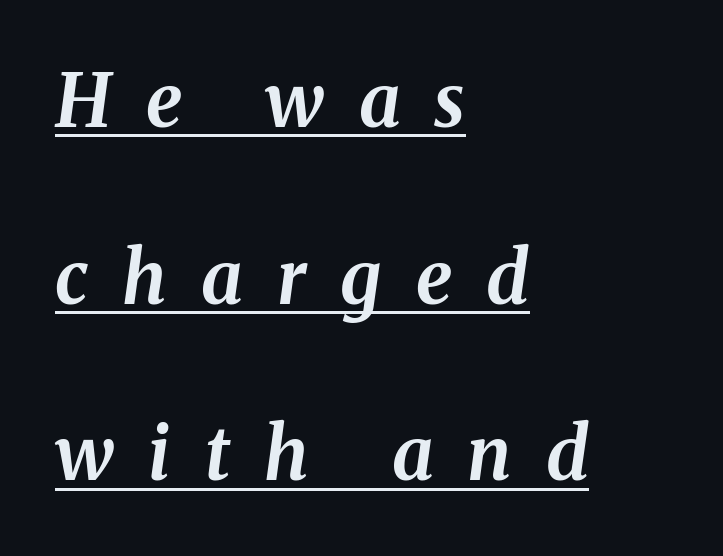
The image shows 73 px bold type, italic (leaning right); set left-aligned, loose line spacing (2.42x), unusually wide letter spacing (+0.47 em), underlined; medium stroke contrast and a medium x-height.
